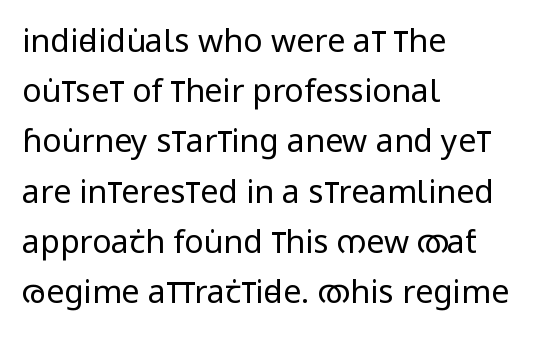
Q: Is the text bold? A: No.
Q: Is the text italic (slanted)? A: No, it is upright.
Q: Is the typeface a serif or a sans-serif typeface? A: Sans-serif.
Q: Is the text underlined? A: No.
Q: How is the paragraph aligned? A: Left-aligned.
Q: Is the spacing between letters normal or unusually wide? A: Normal.
Q: Is the spacing between lines tight, normal or loose? A: Normal.
Q: Width (condensed, normal, or wide)? A: Condensed.
Q: Stroke contrast? A: Low.
Q: x-height? A: Large.
Q: Monospaced? A: No.
